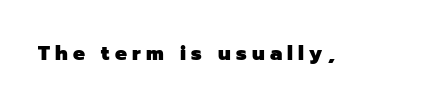
{"italic": "no", "bold": "yes", "underline": "no", "letter_spacing": "wide", "letter_spacing_em": 0.26, "glyph_px": 20}
